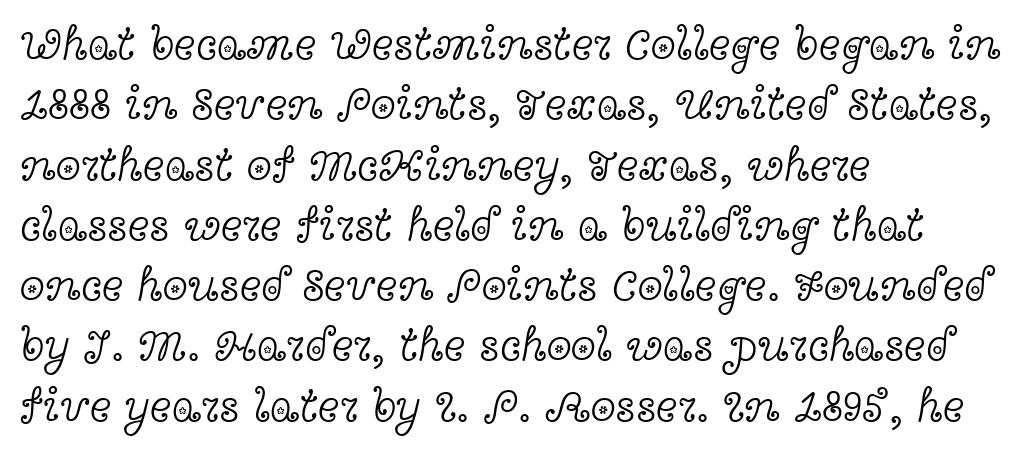
{"serif": "yes", "bold": "no", "weight": "light", "width": "wide", "x_height": "medium", "monospaced": "no", "underline": "no", "align": "left", "line_spacing": "normal", "line_spacing_ratio": 1.31, "letter_spacing": "normal", "letter_spacing_em": 0.0, "glyph_px": 46}
